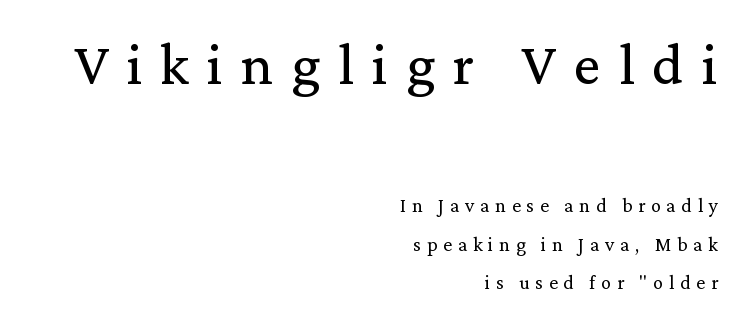
Q: Is the text bold? A: No.
Q: Is the text italic (slanted)? A: No, it is upright.
Q: Is the typeface a serif or a sans-serif typeface? A: Serif.
Q: Is the text underlined? A: No.
Q: How is the paragraph aligned? A: Right-aligned.
Q: Is the spacing between letters normal or unusually wide? A: Unusually wide.
Q: Is the spacing between lines tight, normal or loose? A: Loose.
Q: Which block of text is set in a larger size, the first (top) or the second (bottom)? A: The first (top) one.
Q: Width (condensed, normal, or wide)? A: Normal.
Q: Stroke contrast? A: Medium.
Q: x-height? A: Medium.
Q: Monospaced? A: No.
